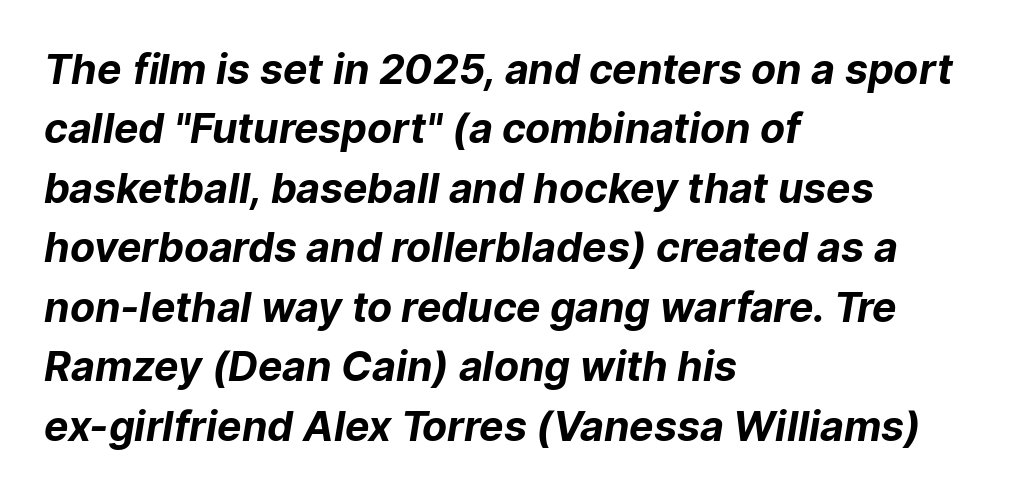
Observe the ordinary spacing: letters are neighbours, not strangers. The glyphs are unaccompanied by any horizontal stroke below them. The font is running at its bold setting. Normally led — the rows are evenly, conventionally spaced. Look at the bottom of the vertical strokes: they stop flat, with no serifs. The compositor pushed each line to the left boundary.
